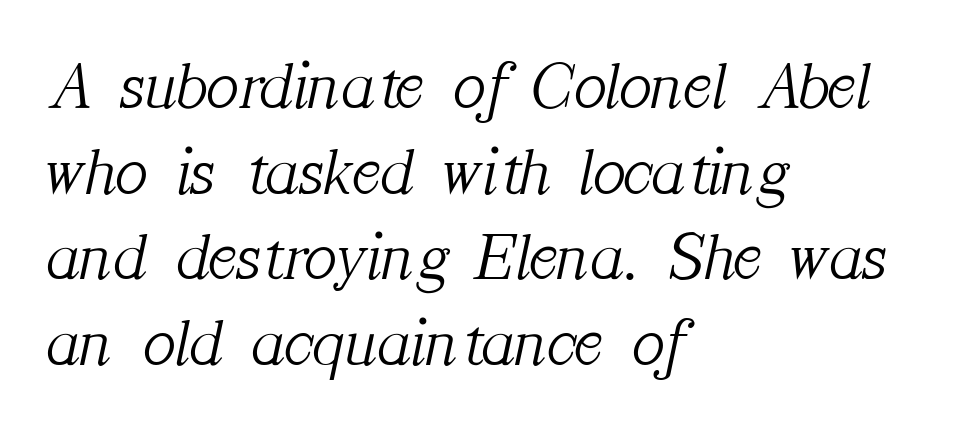
The image shows 68 px light serif type, italic (leaning right); set left-aligned, normal line spacing (1.26x), normal letter spacing, not underlined; medium stroke contrast and a medium x-height.
